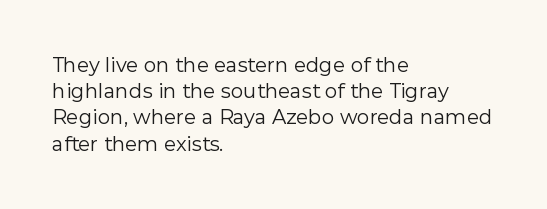
The image shows 20 px text type, upright; set left-aligned, normal line spacing (1.31x), normal letter spacing, not underlined.
